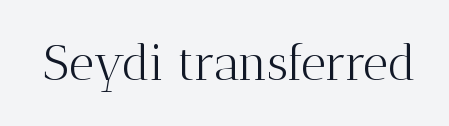
{"serif": "yes", "italic": "no", "bold": "no", "weight": "light", "width": "normal", "stroke_contrast": "medium", "x_height": "medium", "monospaced": "no", "underline": "no", "letter_spacing": "normal", "letter_spacing_em": 0.0, "glyph_px": 49}
